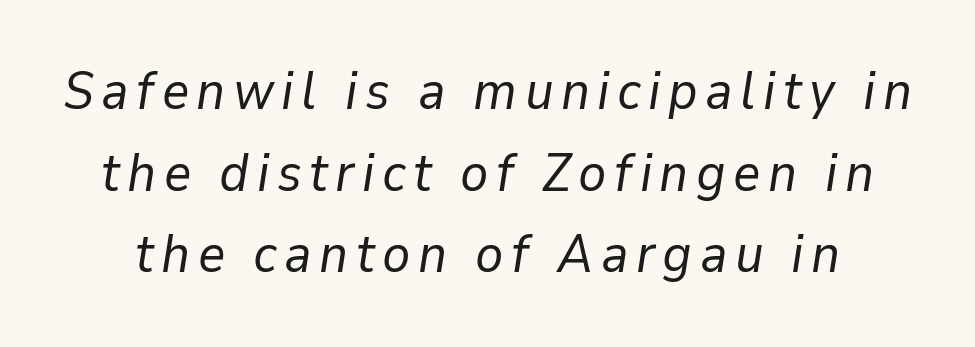
The designer left line spacing at the default. The face used here has a pronounced slope to its letters. Note the varied advance widths — an 'i' is clearly narrower than an 'm'. A bare baseline throughout the passage.
